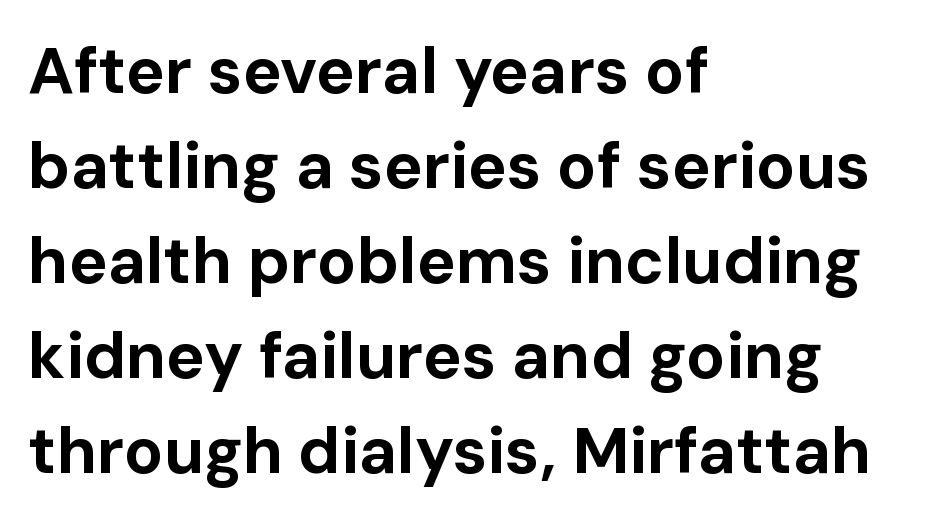
Q: Is the text bold? A: Yes.
Q: Is the text italic (slanted)? A: No, it is upright.
Q: Is the typeface a serif or a sans-serif typeface? A: Sans-serif.
Q: Is the text underlined? A: No.
Q: How is the paragraph aligned? A: Left-aligned.
Q: Is the spacing between letters normal or unusually wide? A: Normal.
Q: Is the spacing between lines tight, normal or loose? A: Normal.
Q: Width (condensed, normal, or wide)? A: Normal.
Q: Stroke contrast? A: Low.
Q: x-height? A: Medium.
Q: Monospaced? A: No.
